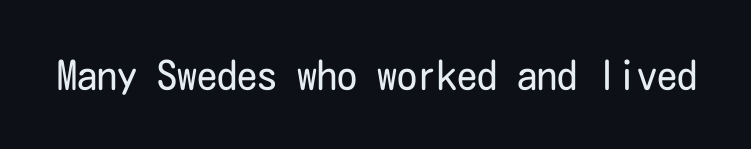
The image shows 40 px regular-weight, condensed sans-serif type, upright; set normal letter spacing, not underlined; low stroke contrast and a medium x-height.
